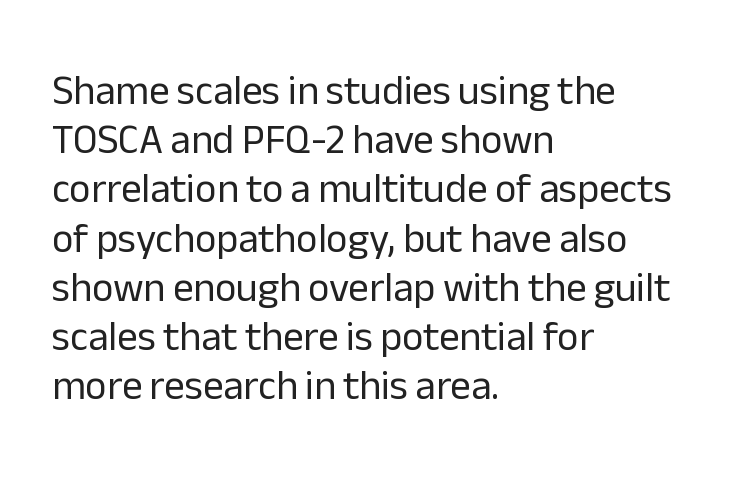
Weight: regular or lighter. These lines are set flush left with a ragged right edge. Check under the words: just untouched page. Upright lettering throughout. Character widths vary here, with narrow letters taking less room than wide ones. Does extra space separate the letters? No, they use regular spacing.
